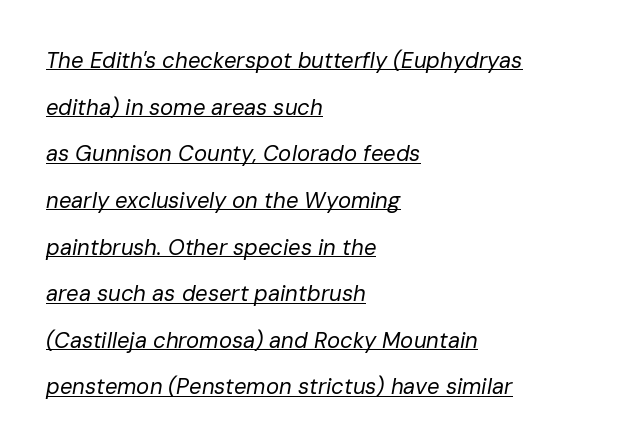
Q: Is the text bold? A: No.
Q: Is the text italic (slanted)? A: Yes, it leans right by about 10 degrees.
Q: Is the text underlined? A: Yes.
Q: How is the paragraph aligned? A: Left-aligned.
Q: Is the spacing between letters normal or unusually wide? A: Normal.
Q: Is the spacing between lines tight, normal or loose? A: Loose.
